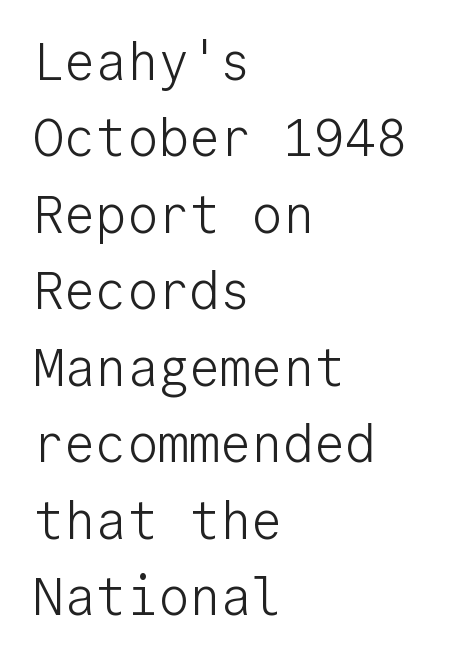
{"serif": "no", "italic": "no", "bold": "no", "weight": "light", "width": "normal", "stroke_contrast": "low", "x_height": "medium", "monospaced": "yes", "underline": "no", "align": "left", "line_spacing": "normal", "line_spacing_ratio": 1.47, "letter_spacing": "normal", "letter_spacing_em": 0.0, "glyph_px": 52}
